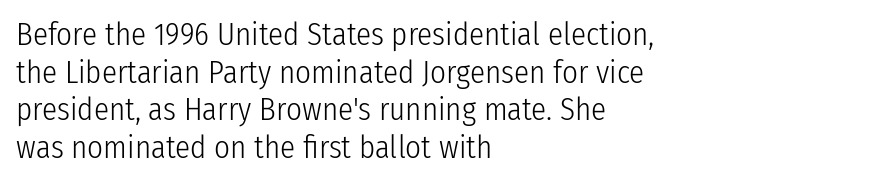
Q: Is the text bold? A: No.
Q: Is the text italic (slanted)? A: No, it is upright.
Q: Is the typeface a serif or a sans-serif typeface? A: Sans-serif.
Q: Is the text underlined? A: No.
Q: How is the paragraph aligned? A: Left-aligned.
Q: Is the spacing between letters normal or unusually wide? A: Normal.
Q: Width (condensed, normal, or wide)? A: Condensed.
Q: Stroke contrast? A: Low.
Q: x-height? A: Medium.
Q: Monospaced? A: No.
